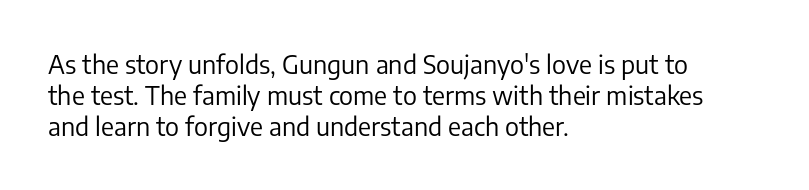
{"italic": "no", "bold": "no", "underline": "no", "align": "left", "line_spacing_ratio": 1.24, "letter_spacing": "normal", "letter_spacing_em": 0.0, "glyph_px": 25}
